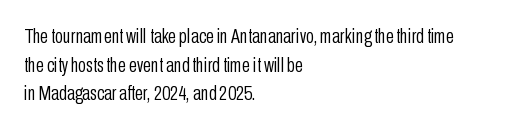
Q: Is the text bold? A: No.
Q: Is the text italic (slanted)? A: No, it is upright.
Q: Is the text underlined? A: No.
Q: How is the paragraph aligned? A: Left-aligned.
Q: Is the spacing between letters normal or unusually wide? A: Normal.
Q: Is the spacing between lines tight, normal or loose? A: Normal.
